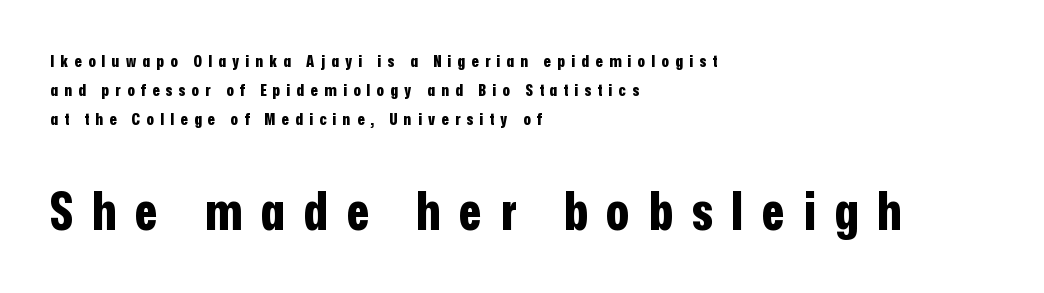
{"serif": "no", "italic": "no", "bold": "yes", "weight": "bold", "width": "condensed", "stroke_contrast": "low", "x_height": "medium", "monospaced": "no", "underline": "no", "align": "left", "line_spacing_ratio": 1.71, "letter_spacing": "wide", "letter_spacing_em": 0.37, "larger_block": "second", "size_ratio": 3.06, "glyph_px": 52}
